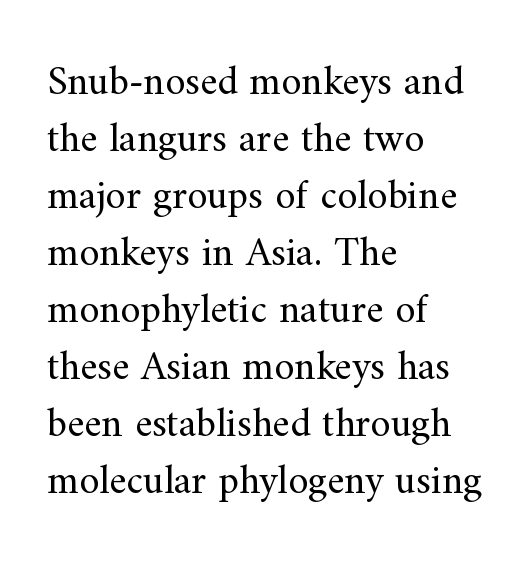
Q: Is the text bold? A: No.
Q: Is the text italic (slanted)? A: No, it is upright.
Q: Is the typeface a serif or a sans-serif typeface? A: Serif.
Q: Is the text underlined? A: No.
Q: How is the paragraph aligned? A: Left-aligned.
Q: Is the spacing between letters normal or unusually wide? A: Normal.
Q: Is the spacing between lines tight, normal or loose? A: Normal.
Q: Width (condensed, normal, or wide)? A: Normal.
Q: Stroke contrast? A: Medium.
Q: x-height? A: Small.
Q: Monospaced? A: No.
